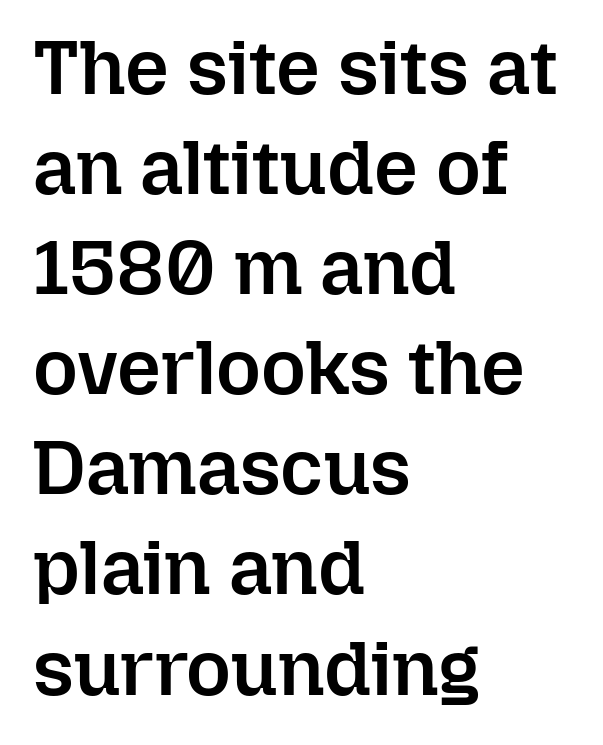
Notice the strokes are somewhat thickened but not fully heavy: this is a semibold. Regarding leading, the lines here are spaced in the standard way. The rendering uses natural spacing where letterforms have individual widths. Decoration check: the copy has no underline. Teacher's note: observe the even left margin — that is flush-left alignment. The tracking reads as untouched default to a designer's eye.
